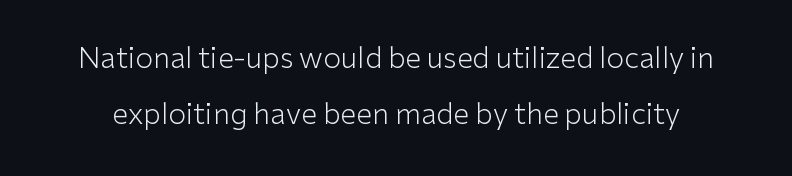
The image shows 29 px light sans-serif type, upright; set loose line spacing (1.92x), normal letter spacing, not underlined; low stroke contrast and a medium x-height.
